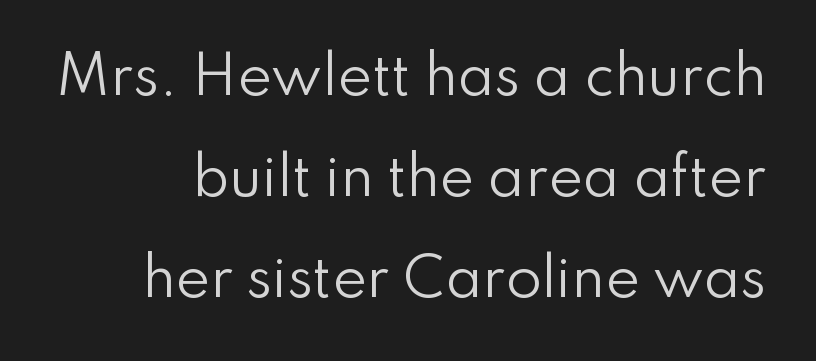
Q: Is the text bold? A: No.
Q: Is the text italic (slanted)? A: No, it is upright.
Q: Is the typeface a serif or a sans-serif typeface? A: Sans-serif.
Q: Is the text underlined? A: No.
Q: Is the spacing between letters normal or unusually wide? A: Normal.
Q: Is the spacing between lines tight, normal or loose? A: Loose.
Q: Width (condensed, normal, or wide)? A: Normal.
Q: Stroke contrast? A: Low.
Q: x-height? A: Small.
Q: Monospaced? A: No.
